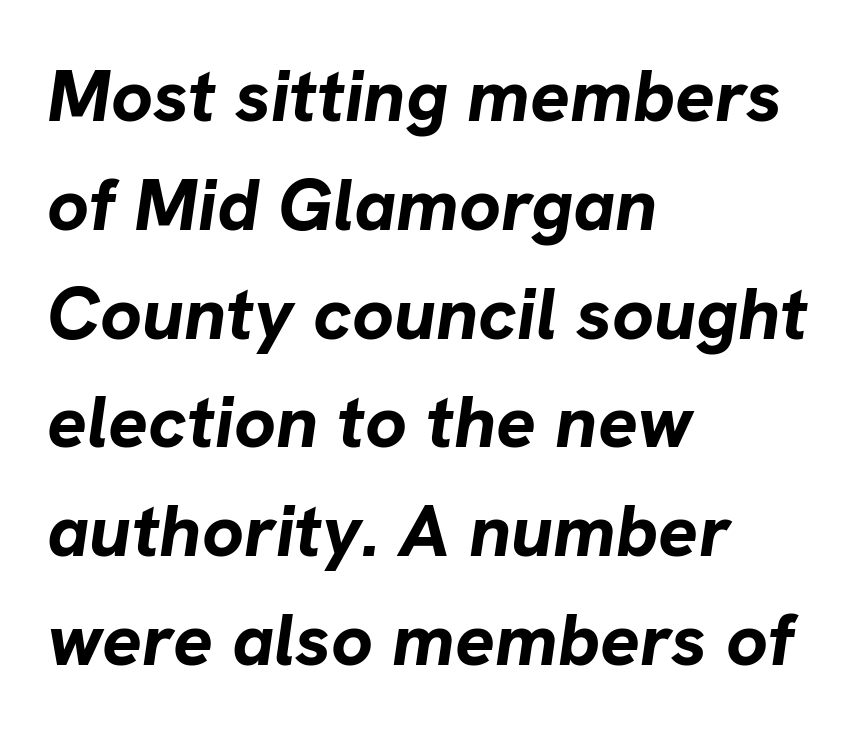
A normal amount of white space separates one row of letters from the next. This sample has the flowing, uneven cadence of proportional lettering. Default kerning and tracking; the words read as compact shapes. The paragraph shown leans on its left margin. The gap between lines stays unmarked. Emphasis-style slanted type is in use.
